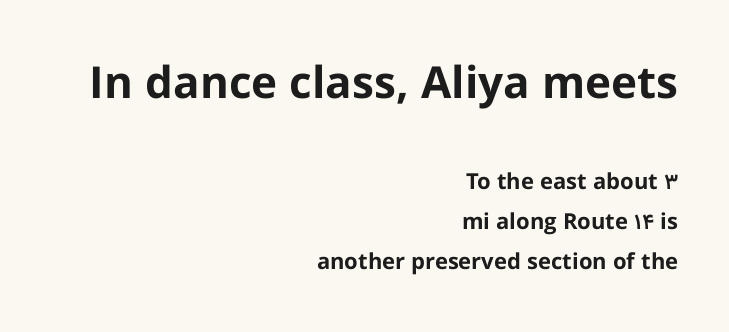
{"serif": "no", "italic": "no", "bold": "yes", "weight": "bold", "width": "normal", "stroke_contrast": "low", "x_height": "medium", "monospaced": "no", "underline": "no", "align": "right", "line_spacing_ratio": 1.8, "letter_spacing": "normal", "letter_spacing_em": 0.0, "larger_block": "first", "size_ratio": 2.0, "glyph_px": 44}
